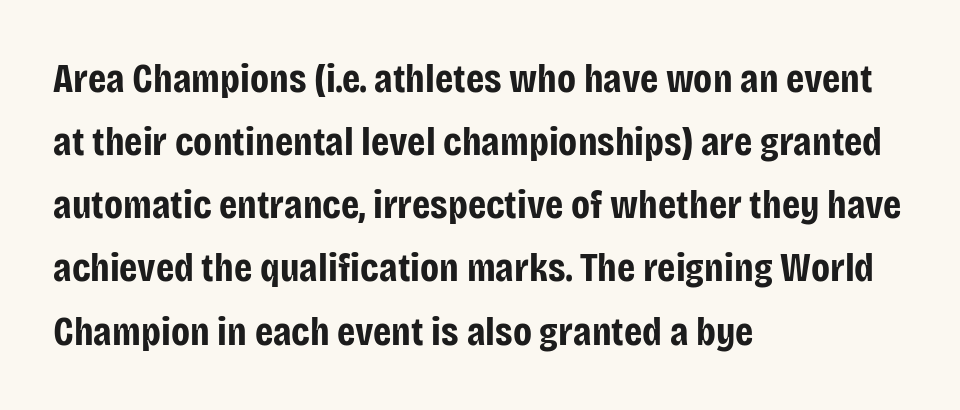
The characters look thick and weighty, a clear bold. The passage shown is typed in a proportional face where columns would drift. If you drew a line through each stem, it would be perfectly vertical. Is this a sans? Yes — the strokes have no serifs. The strip under each line holds only bare page. Default kerning and tracking; the words read as compact shapes.
